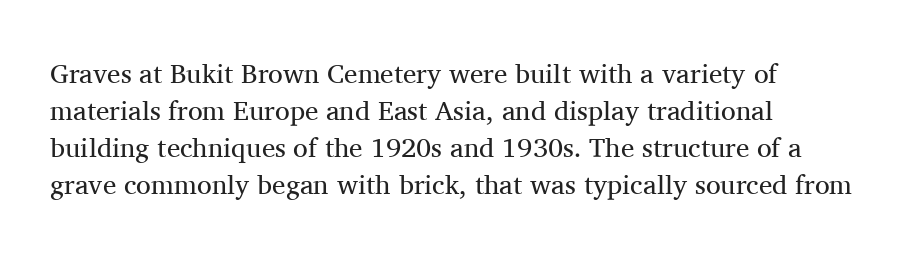
Q: Is the text bold? A: No.
Q: Is the text italic (slanted)? A: No, it is upright.
Q: Is the text underlined? A: No.
Q: How is the paragraph aligned? A: Left-aligned.
Q: Is the spacing between letters normal or unusually wide? A: Normal.
Q: Is the spacing between lines tight, normal or loose? A: Normal.
